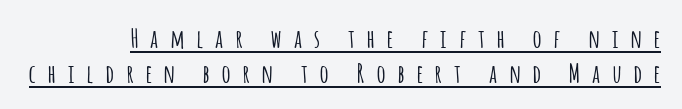
Is there much room between lines? A standard amount, neither cramped nor airy. Every stem runs plumb, perpendicular to the baseline. Tracking here is generous; glyphs stand well apart from one another. Looks like someone drew a line under every word here.
